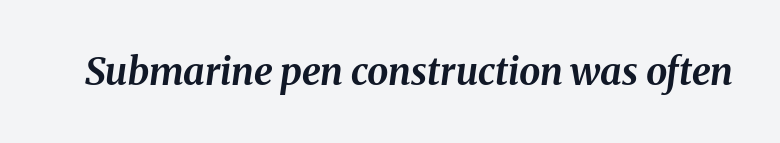
Q: Is the text bold? A: Yes.
Q: Is the text italic (slanted)? A: Yes, it leans right by about 8 degrees.
Q: Is the text underlined? A: No.
Q: Is the spacing between letters normal or unusually wide? A: Normal.
Q: Width (condensed, normal, or wide)? A: Normal.
Q: Stroke contrast? A: Medium.
Q: x-height? A: Medium.
Q: Monospaced? A: No.
